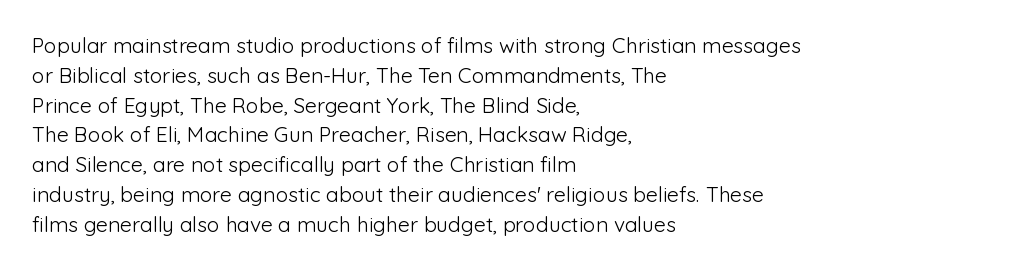
Q: Is the text bold? A: No.
Q: Is the text italic (slanted)? A: No, it is upright.
Q: Is the text underlined? A: No.
Q: How is the paragraph aligned? A: Left-aligned.
Q: Is the spacing between letters normal or unusually wide? A: Normal.
Q: Is the spacing between lines tight, normal or loose? A: Normal.
